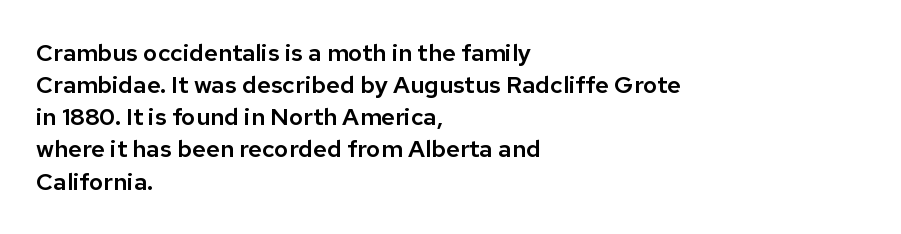
Q: Is the text italic (slanted)? A: No, it is upright.
Q: Is the text underlined? A: No.
Q: How is the paragraph aligned? A: Left-aligned.
Q: Is the spacing between letters normal or unusually wide? A: Normal.
Q: Is the spacing between lines tight, normal or loose? A: Normal.
